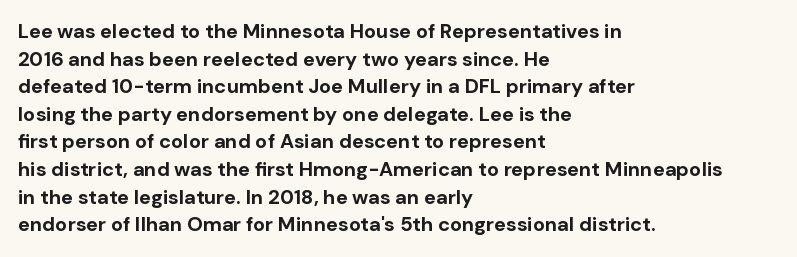
Is the letter spacing exaggerated? No — it looks like the ordinary default. Does the weight exceed regular? Yes, all the way to bold. Layout note: lines flush left. Notice how the stems are strictly vertical — no italics here.
